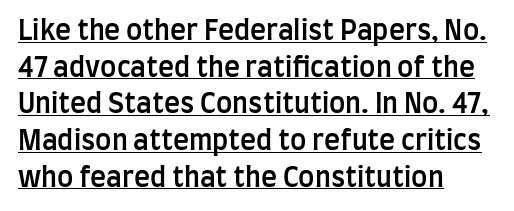
{"italic": "no", "bold": "semi", "underline": "yes", "align": "left", "line_spacing": "normal", "line_spacing_ratio": 1.36, "letter_spacing": "normal", "letter_spacing_em": 0.0, "glyph_px": 27}
